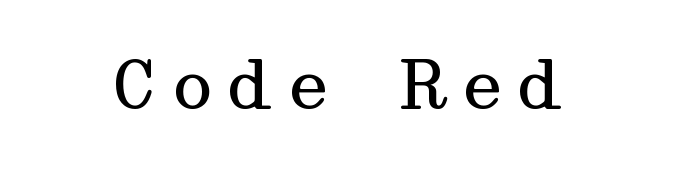
On a weight scale, this lands at 450 or below. Do the letters lean? They stand straight. Letters rest on an invisible, unmarked baseline. This is serif lettering, the kind often seen in printed books.
